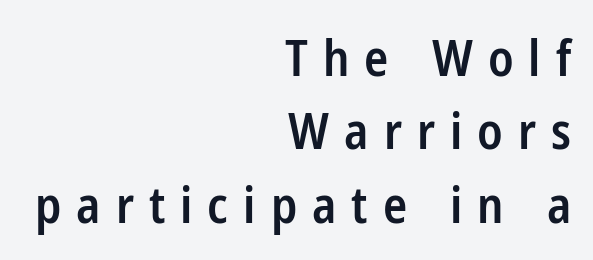
The image shows 50 px semibold, condensed sans-serif type, upright; set right-aligned, normal line spacing (1.47x), unusually wide letter spacing (+0.3 em), not underlined; low stroke contrast and a medium x-height.
